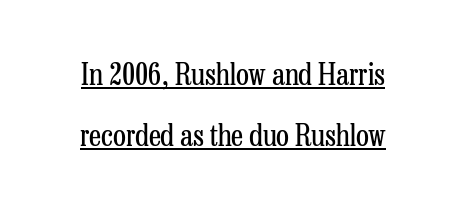
{"serif": "yes", "italic": "no", "bold": "no", "weight": "regular", "width": "condensed", "stroke_contrast": "low", "x_height": "medium", "monospaced": "no", "underline": "yes", "align": "center", "line_spacing": "loose", "line_spacing_ratio": 2.04, "letter_spacing": "normal", "letter_spacing_em": 0.0, "glyph_px": 30}
